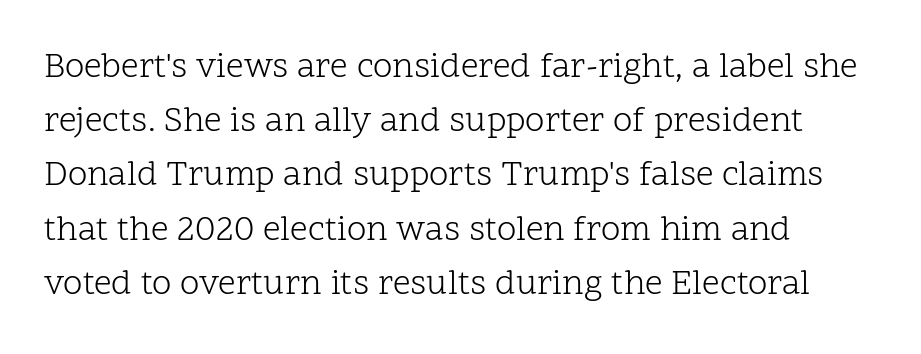
Descenders hang freely into open space. Teacher's note: observe the even left margin — that is flush-left alignment. I'd call this a serif setting — the letters wear small feet. Evenly set lines give the paragraph a standard silhouette. This is roman type, the default non-slanted kind.
